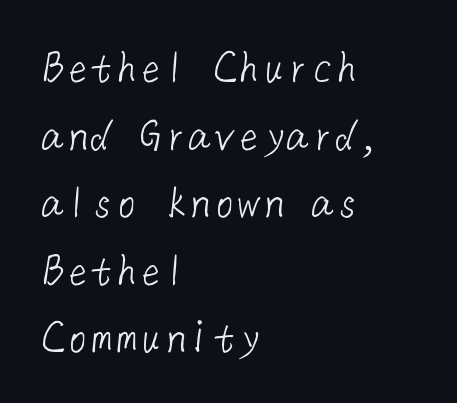
Q: Is the text bold? A: No.
Q: Is the typeface a serif or a sans-serif typeface? A: Sans-serif.
Q: Is the text underlined? A: No.
Q: How is the paragraph aligned? A: Left-aligned.
Q: Is the spacing between letters normal or unusually wide? A: Normal.
Q: Is the spacing between lines tight, normal or loose? A: Normal.
Q: Width (condensed, normal, or wide)? A: Normal.
Q: Stroke contrast? A: Low.
Q: x-height? A: Medium.
